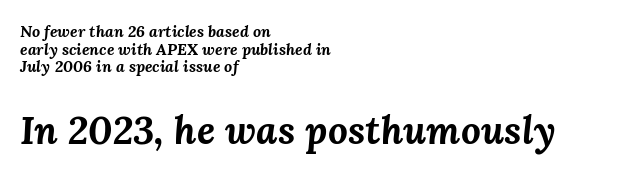
{"italic": "yes", "lean": "right", "slant_degrees": 3, "bold": "yes", "weight": "bold", "width": "normal", "stroke_contrast": "medium", "x_height": "medium", "monospaced": "no", "underline": "no", "align": "left", "line_spacing": "tight", "line_spacing_ratio": 1.1, "letter_spacing": "normal", "letter_spacing_em": 0.0, "larger_block": "second", "size_ratio": 2.44, "glyph_px": 39}
